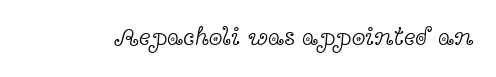
{"italic": "no", "bold": "no", "underline": "no", "letter_spacing": "normal", "letter_spacing_em": 0.0, "glyph_px": 25}
